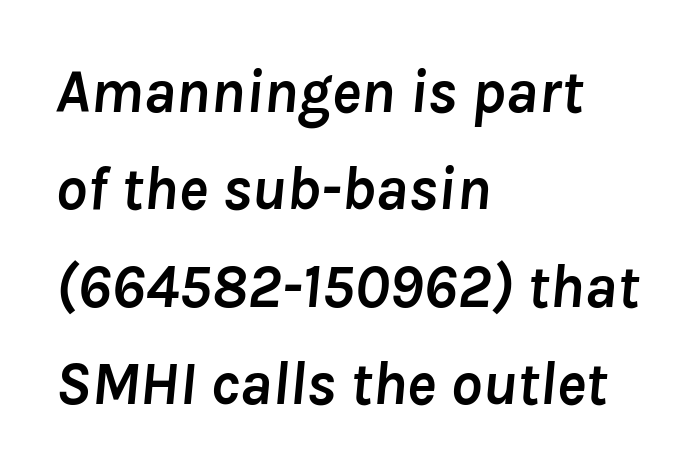
Q: Is the text bold? A: Yes.
Q: Is the text italic (slanted)? A: Yes, it leans right by about 8 degrees.
Q: Is the text underlined? A: No.
Q: How is the paragraph aligned? A: Left-aligned.
Q: Is the spacing between letters normal or unusually wide? A: Normal.
Q: Is the spacing between lines tight, normal or loose? A: Normal.
Q: Width (condensed, normal, or wide)? A: Normal.
Q: Stroke contrast? A: Low.
Q: x-height? A: Medium.
Q: Monospaced? A: No.
